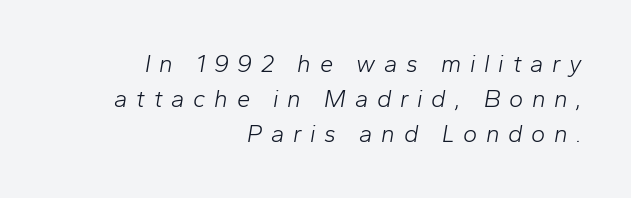
Q: Is the text bold? A: No.
Q: Is the text italic (slanted)? A: Yes, it leans right by about 10 degrees.
Q: Is the text underlined? A: No.
Q: How is the paragraph aligned? A: Right-aligned.
Q: Is the spacing between letters normal or unusually wide? A: Unusually wide.
Q: Is the spacing between lines tight, normal or loose? A: Normal.
